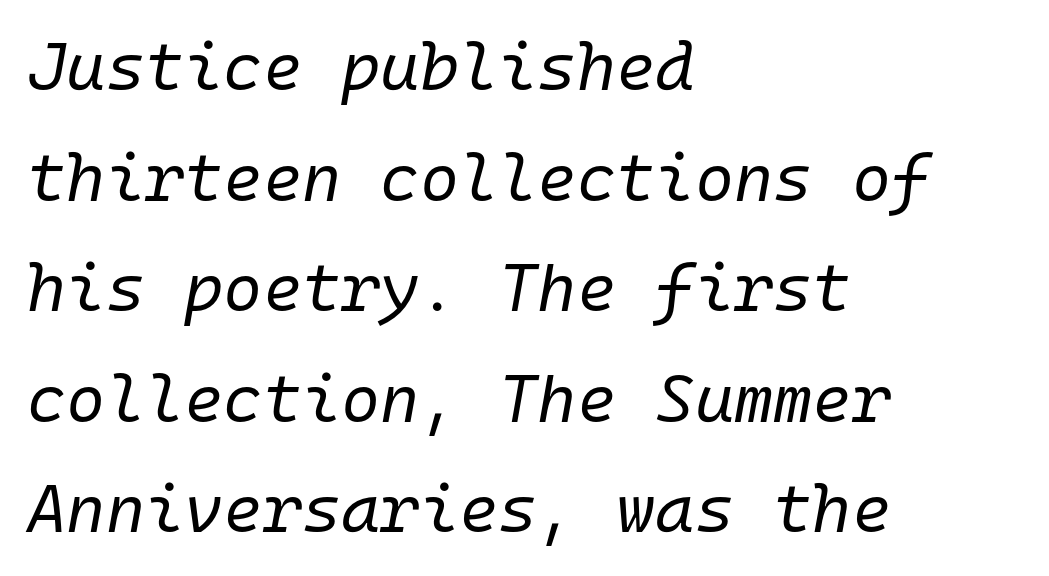
{"italic": "yes", "lean": "right", "slant_degrees": 10, "bold": "no", "weight": "regular", "width": "normal", "stroke_contrast": "low", "x_height": "medium", "monospaced": "yes", "underline": "no", "align": "left", "line_spacing": "normal", "line_spacing_ratio": 1.65, "letter_spacing": "normal", "letter_spacing_em": 0.0, "glyph_px": 67}
